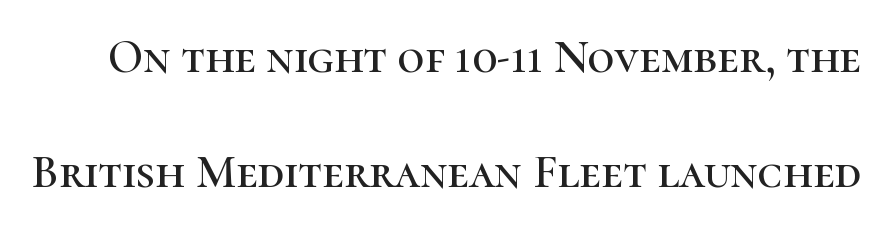
The passage shown has conventional tracking throughout. Stroke terminals: seriffed. The line-height multiplier appears high, well above default. Here the designer chose a conventional face with non-uniform glyph widths. It's the straight-up-and-down kind of type.
